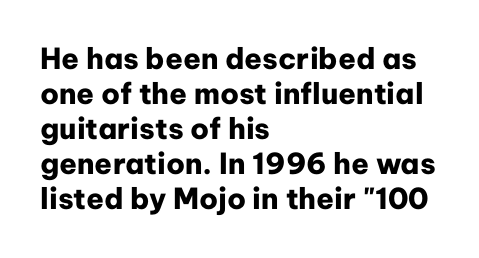
{"serif": "no", "italic": "no", "bold": "yes", "weight": "heavy", "width": "normal", "stroke_contrast": "low", "x_height": "medium", "monospaced": "no", "underline": "no", "align": "left", "line_spacing_ratio": 1.21, "letter_spacing": "normal", "letter_spacing_em": 0.0, "glyph_px": 29}
